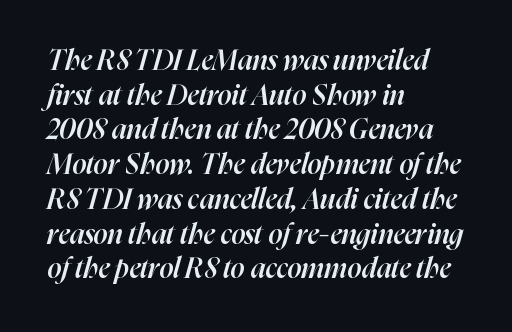
The image shows 28 px semibold type, italic (leaning right); set left-aligned, line spacing 1.24x, normal letter spacing, not underlined; high stroke contrast and a medium x-height.
